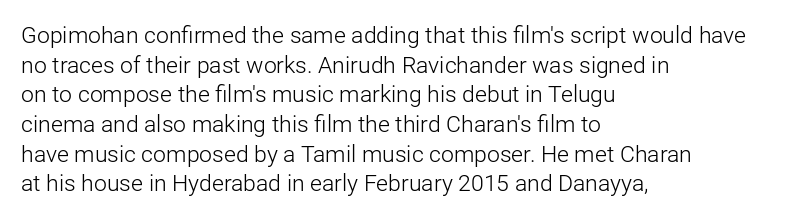
The image shows 23 px text type, upright; set left-aligned, normal line spacing (1.29x), normal letter spacing, not underlined.
